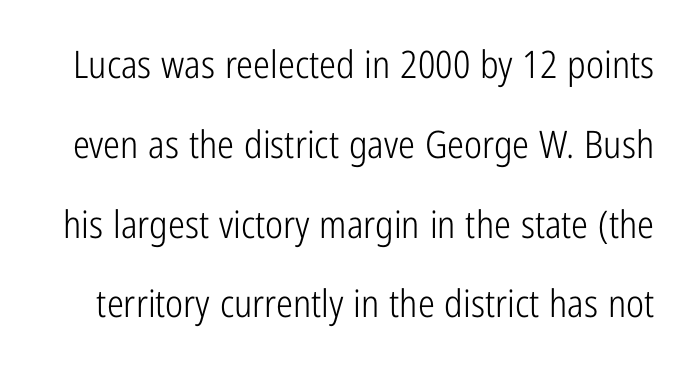
The image shows 38 px light, condensed sans-serif type, upright; set loose line spacing (2.1x), normal letter spacing, not underlined; low stroke contrast and a medium x-height.
